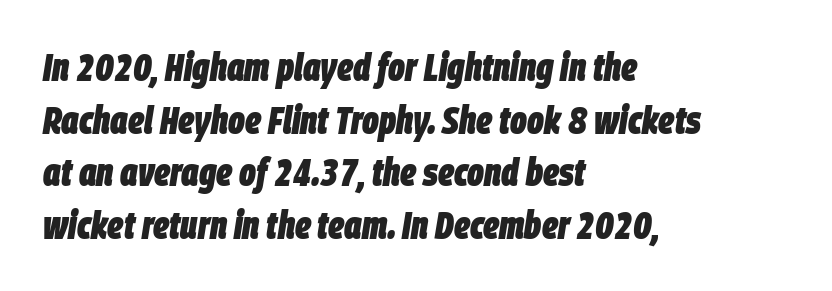
Q: Is the text bold? A: Yes.
Q: Is the text italic (slanted)? A: Yes, it leans right by about 9 degrees.
Q: Is the text underlined? A: No.
Q: How is the paragraph aligned? A: Left-aligned.
Q: Is the spacing between letters normal or unusually wide? A: Normal.
Q: Is the spacing between lines tight, normal or loose? A: Normal.
Q: Width (condensed, normal, or wide)? A: Condensed.
Q: Stroke contrast? A: Low.
Q: x-height? A: Large.
Q: Monospaced? A: No.
